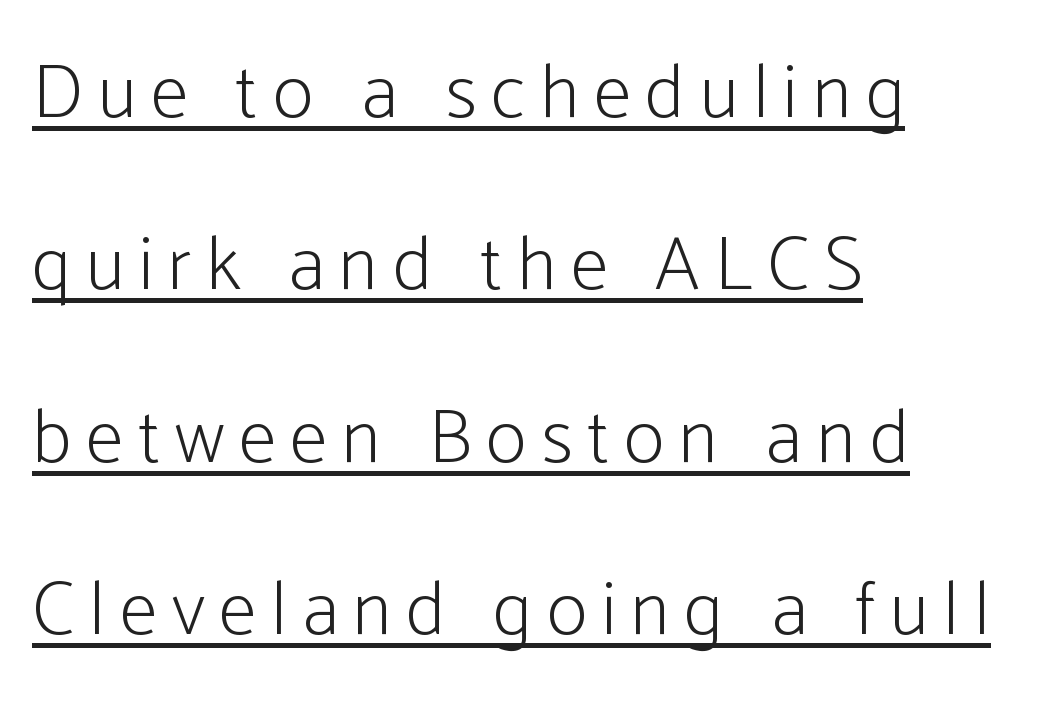
The image shows 77 px light, condensed sans-serif type, upright; set left-aligned, loose line spacing (2.24x), underlined; low stroke contrast and a medium x-height.
